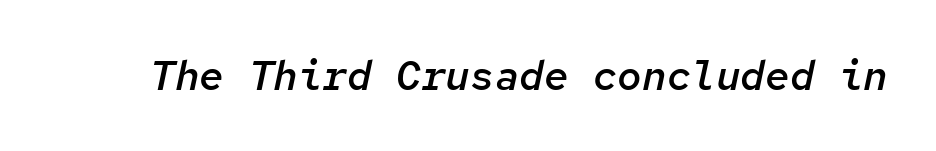
{"italic": "yes", "lean": "right", "slant_degrees": 12, "bold": "semi", "weight": "semibold", "width": "normal", "stroke_contrast": "low", "x_height": "medium", "monospaced": "yes", "underline": "no", "letter_spacing": "normal", "letter_spacing_em": 0.0, "glyph_px": 41}
